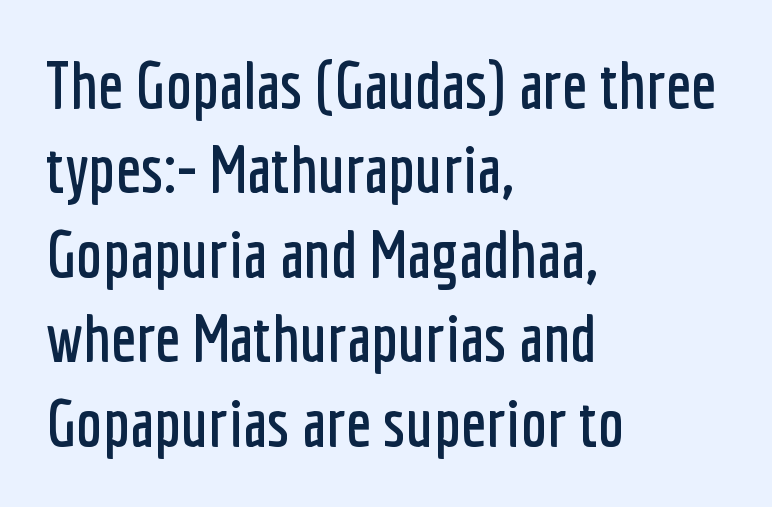
The image shows 66 px condensed sans-serif type, upright; set left-aligned, normal line spacing (1.28x), normal letter spacing, not underlined; low stroke contrast and a medium x-height.
